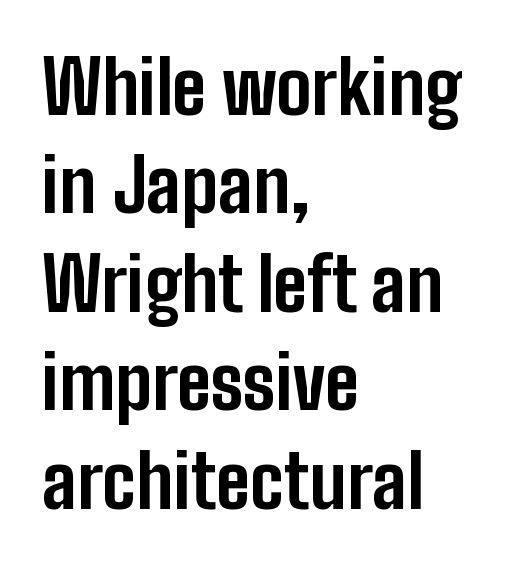
The image shows 74 px bold, condensed sans-serif type, upright; set left-aligned, normal line spacing (1.33x), normal letter spacing, not underlined; low stroke contrast and a medium x-height.
